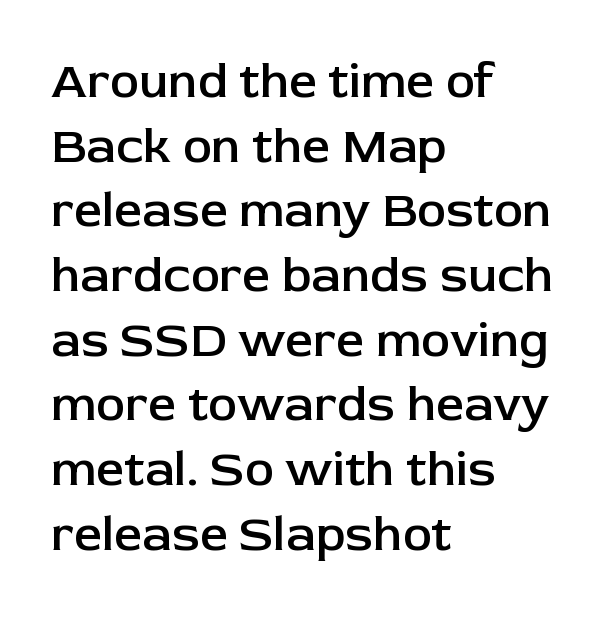
Is there any slant? The stems are plumb. Check under the words: just untouched page. Short note: letters normally spaced. The lines sit at an ordinary, default distance from one another. All the whitespace from short lines collects on the right.
